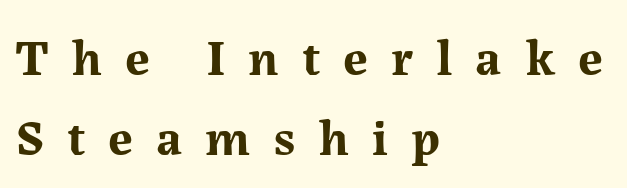
Examine the stroke ends and you'll spot serifs. Summary of weight: heavy, a full bold. The words here are not underlined. It's the straight-up-and-down kind of type. The rendering uses natural spacing where letterforms have individual widths.
